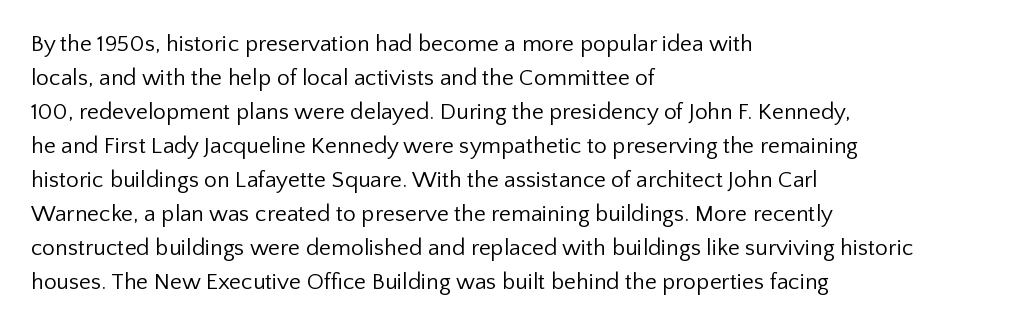
{"italic": "no", "bold": "no", "underline": "no", "align": "left", "line_spacing": "normal", "line_spacing_ratio": 1.48, "letter_spacing": "normal", "letter_spacing_em": 0.0, "glyph_px": 23}
